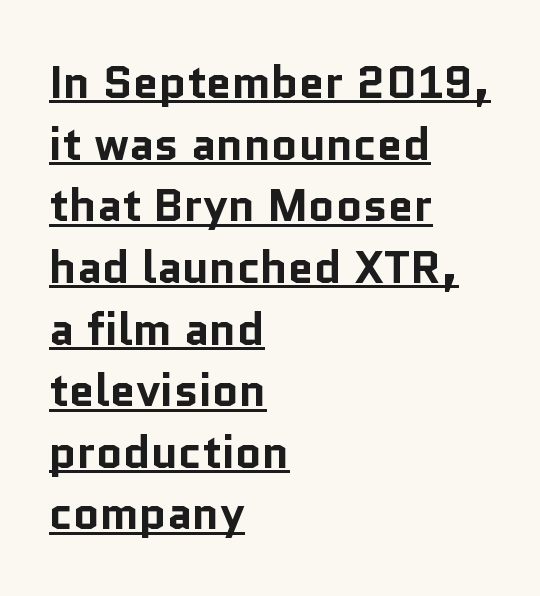
Q: Is the text bold? A: Yes.
Q: Is the text italic (slanted)? A: No, it is upright.
Q: Is the typeface a serif or a sans-serif typeface? A: Sans-serif.
Q: Is the text underlined? A: Yes.
Q: How is the paragraph aligned? A: Left-aligned.
Q: Is the spacing between letters normal or unusually wide? A: Normal.
Q: Is the spacing between lines tight, normal or loose? A: Normal.
Q: Width (condensed, normal, or wide)? A: Normal.
Q: Stroke contrast? A: Low.
Q: x-height? A: Medium.
Q: Monospaced? A: No.
